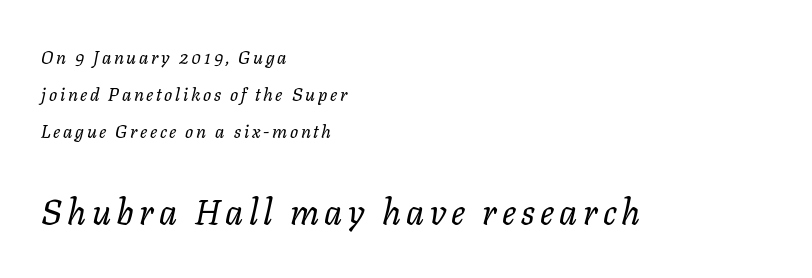
{"italic": "yes", "lean": "right", "slant_degrees": 11, "bold": "no", "weight": "regular", "width": "normal", "stroke_contrast": "low", "x_height": "medium", "monospaced": "no", "underline": "no", "align": "left", "line_spacing": "loose", "line_spacing_ratio": 2.06, "larger_block": "second", "size_ratio": 1.94, "glyph_px": 35}
